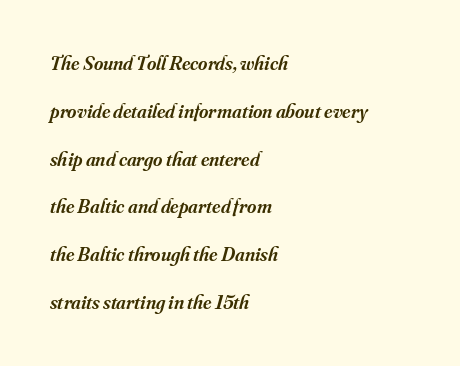
Q: Is the text bold? A: Semi-bold.
Q: Is the text italic (slanted)? A: Yes, it leans right by about 16 degrees.
Q: Is the text underlined? A: No.
Q: How is the paragraph aligned? A: Left-aligned.
Q: Is the spacing between letters normal or unusually wide? A: Normal.
Q: Is the spacing between lines tight, normal or loose? A: Loose.
